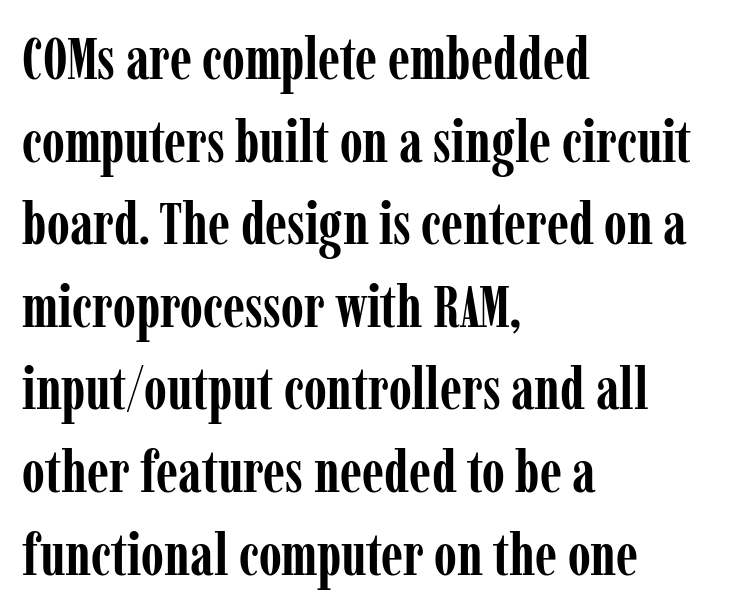
Q: Is the text bold? A: Yes.
Q: Is the text italic (slanted)? A: No, it is upright.
Q: Is the typeface a serif or a sans-serif typeface? A: Serif.
Q: Is the text underlined? A: No.
Q: How is the paragraph aligned? A: Left-aligned.
Q: Is the spacing between letters normal or unusually wide? A: Normal.
Q: Is the spacing between lines tight, normal or loose? A: Normal.
Q: Width (condensed, normal, or wide)? A: Condensed.
Q: Stroke contrast? A: Low.
Q: x-height? A: Medium.
Q: Monospaced? A: No.
